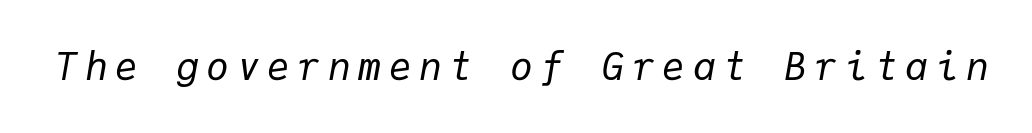
Q: Is the text bold? A: No.
Q: Is the text italic (slanted)? A: Yes, it leans right by about 9 degrees.
Q: Is the text underlined? A: No.
Q: Is the spacing between letters normal or unusually wide? A: Unusually wide.
Q: Width (condensed, normal, or wide)? A: Normal.
Q: Stroke contrast? A: Low.
Q: x-height? A: Medium.
Q: Monospaced? A: Yes.
